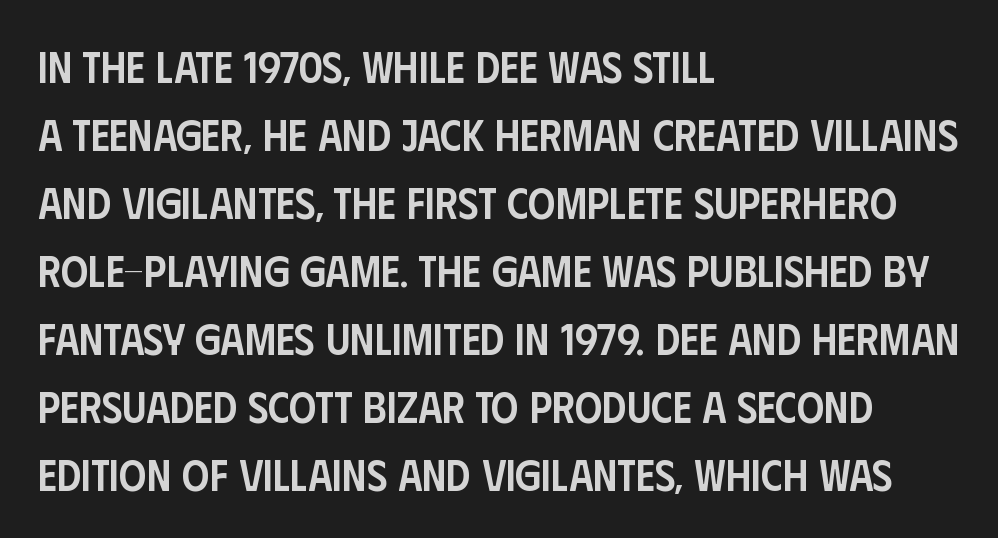
{"serif": "no", "italic": "no", "bold": "semi", "weight": "semibold", "width": "condensed", "stroke_contrast": "low", "x_height": "large", "monospaced": "no", "underline": "no", "align": "left", "line_spacing": "normal", "line_spacing_ratio": 1.58, "letter_spacing": "normal", "letter_spacing_em": 0.0, "glyph_px": 43}
